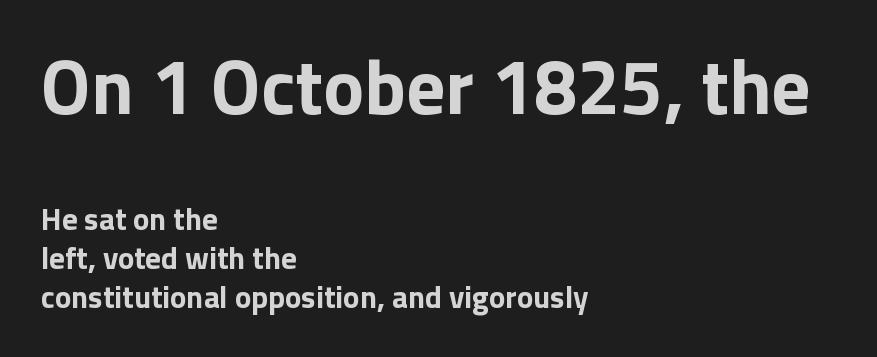
{"serif": "no", "italic": "no", "bold": "yes", "weight": "bold", "width": "normal", "stroke_contrast": "low", "x_height": "medium", "monospaced": "no", "underline": "no", "align": "left", "line_spacing": "normal", "line_spacing_ratio": 1.26, "letter_spacing": "normal", "letter_spacing_em": 0.0, "larger_block": "first", "size_ratio": 2.48, "glyph_px": 77}
